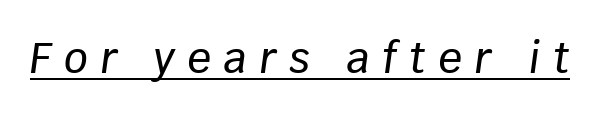
The image shows 42 px text type, italic (leaning right); set unusually wide letter spacing (+0.3 em), underlined; low stroke contrast and a large x-height.
